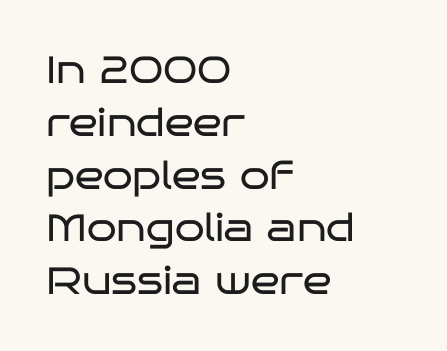
{"serif": "no", "italic": "no", "bold": "no", "weight": "regular", "width": "wide", "stroke_contrast": "low", "x_height": "large", "monospaced": "no", "underline": "no", "align": "left", "line_spacing": "normal", "line_spacing_ratio": 1.39, "letter_spacing": "normal", "letter_spacing_em": 0.0, "glyph_px": 38}
